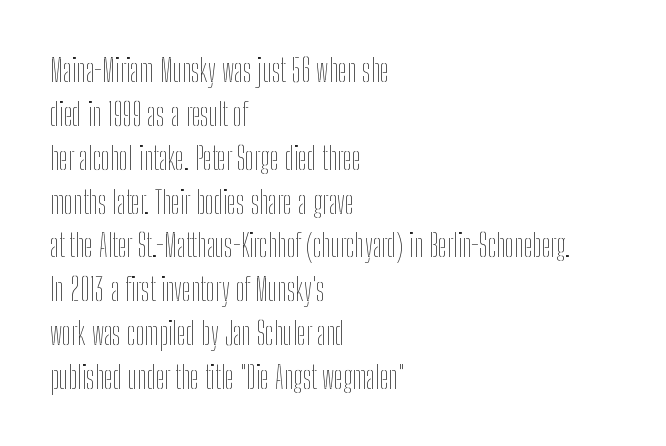
The image shows 32 px thin, condensed type, upright; set left-aligned, normal line spacing (1.37x), normal letter spacing, not underlined; low stroke contrast and a medium x-height.
